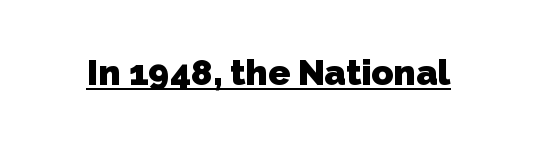
The image shows 36 px heavy sans-serif type; set normal letter spacing, underlined; low stroke contrast and a medium x-height.
